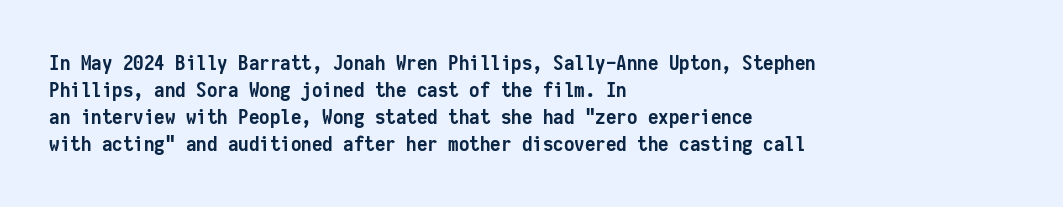
Q: Is the text bold? A: Yes.
Q: Is the text italic (slanted)? A: No, it is upright.
Q: Is the text underlined? A: No.
Q: How is the paragraph aligned? A: Left-aligned.
Q: Is the spacing between letters normal or unusually wide? A: Normal.
Q: Is the spacing between lines tight, normal or loose? A: Normal.
